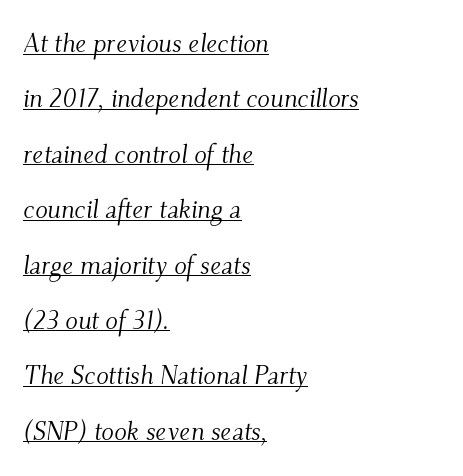
Weight: in the light-to-regular range. The lettering tilts uniformly, giving the passage an italic look. Layout note: lines flush left. Vertical spacing — loose. The sample's only ornament is a line tracing under the words. Look at the tracking — it's just the regular setting, nothing added.
